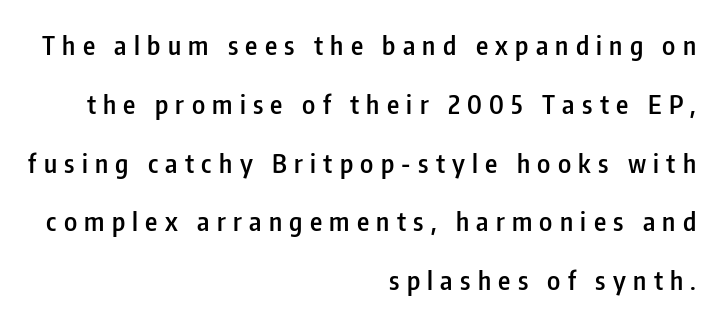
Q: Is the text bold? A: Semi-bold.
Q: Is the text italic (slanted)? A: No, it is upright.
Q: Is the text underlined? A: No.
Q: How is the paragraph aligned? A: Right-aligned.
Q: Is the spacing between letters normal or unusually wide? A: Unusually wide.
Q: Is the spacing between lines tight, normal or loose? A: Loose.
